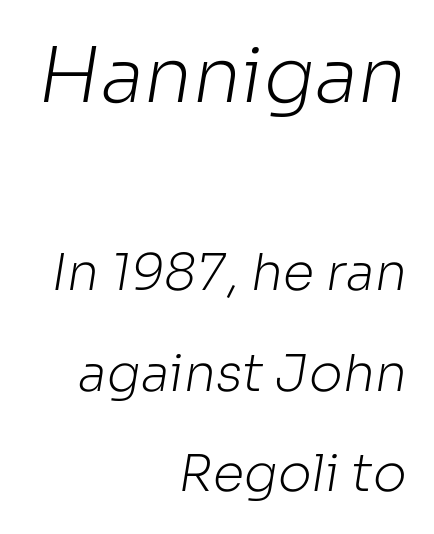
{"serif": "no", "bold": "no", "weight": "light", "width": "normal", "stroke_contrast": "low", "x_height": "medium", "monospaced": "no", "underline": "no", "align": "right", "line_spacing": "loose", "line_spacing_ratio": 1.97, "letter_spacing": "normal", "letter_spacing_em": 0.0, "larger_block": "first", "size_ratio": 1.51, "glyph_px": 77}
